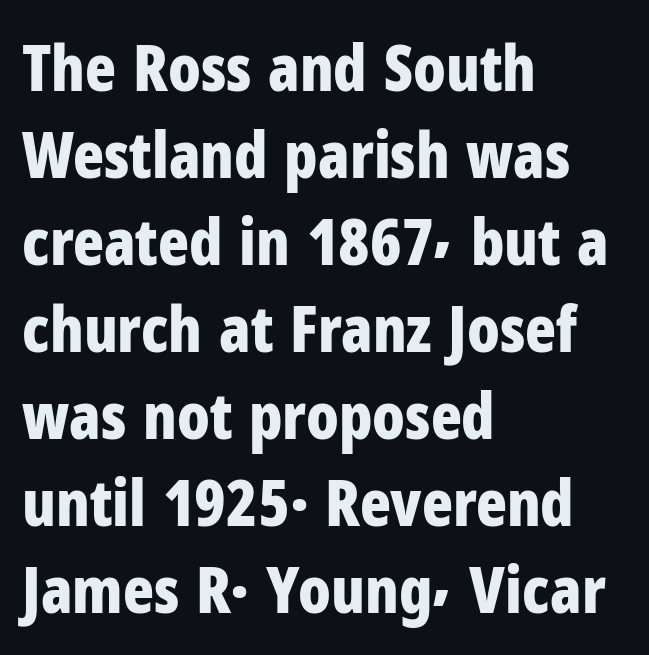
Compared with typical paragraphs, the rows here are spaced about the same. Compared with a centered layout, this one pins lines to the left instead. Font category for this specimen: sans-serif. Observe the ordinary spacing: letters are neighbours, not strangers.
